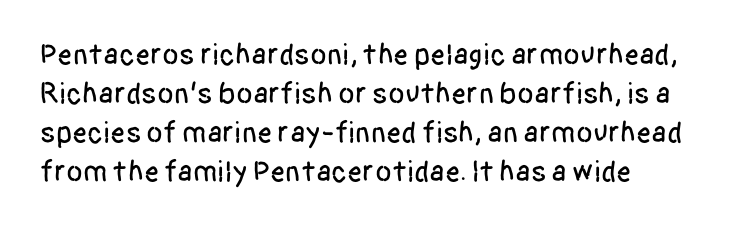
Q: Is the text italic (slanted)? A: No, it is upright.
Q: Is the typeface a serif or a sans-serif typeface? A: Sans-serif.
Q: Is the text underlined? A: No.
Q: Is the spacing between letters normal or unusually wide? A: Normal.
Q: Is the spacing between lines tight, normal or loose? A: Normal.
Q: Width (condensed, normal, or wide)? A: Condensed.
Q: Stroke contrast? A: Low.
Q: x-height? A: Large.
Q: Monospaced? A: No.
